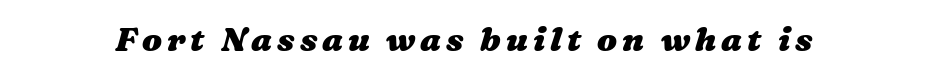
The image shows 33 px heavy, wide type; set not underlined; medium stroke contrast and a medium x-height.
